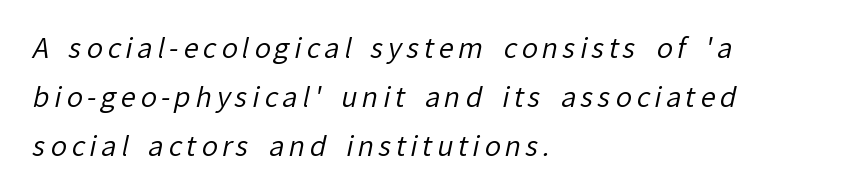
{"bold": "no", "underline": "no", "align": "left", "line_spacing_ratio": 1.82, "glyph_px": 27}
